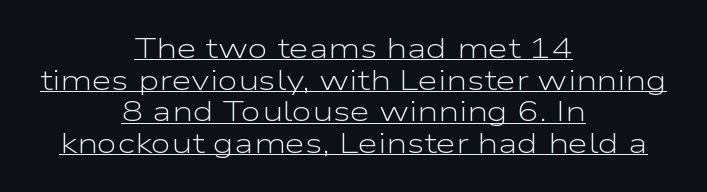
{"serif": "no", "italic": "no", "bold": "no", "weight": "light", "width": "wide", "stroke_contrast": "low", "x_height": "medium", "monospaced": "no", "underline": "yes", "align": "center", "line_spacing": "tight", "line_spacing_ratio": 1.09, "letter_spacing": "normal", "letter_spacing_em": 0.0, "glyph_px": 29}
